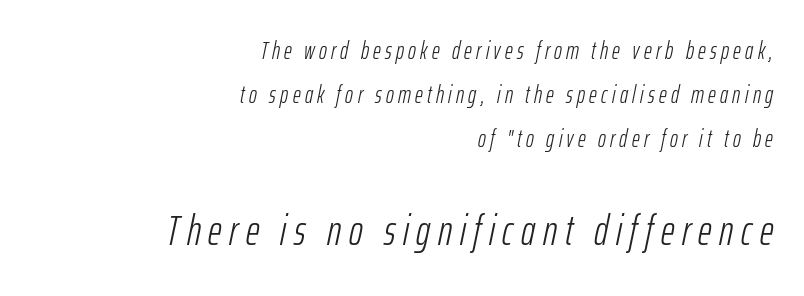
The image shows 42 px light, condensed type, italic (leaning right); set right-aligned, line spacing 1.84x, not underlined; the second (bottom) block is 1.75x larger; low stroke contrast and a medium x-height.
